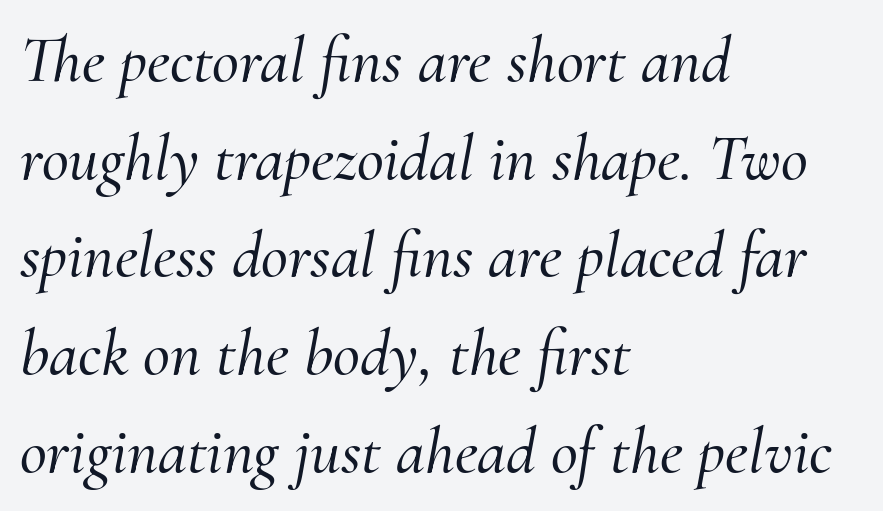
Q: Is the text italic (slanted)? A: Yes, it leans right by about 10 degrees.
Q: Is the typeface a serif or a sans-serif typeface? A: Serif.
Q: Is the text underlined? A: No.
Q: How is the paragraph aligned? A: Left-aligned.
Q: Is the spacing between letters normal or unusually wide? A: Normal.
Q: Is the spacing between lines tight, normal or loose? A: Normal.
Q: Width (condensed, normal, or wide)? A: Normal.
Q: Stroke contrast? A: Medium.
Q: x-height? A: Small.
Q: Monospaced? A: No.
